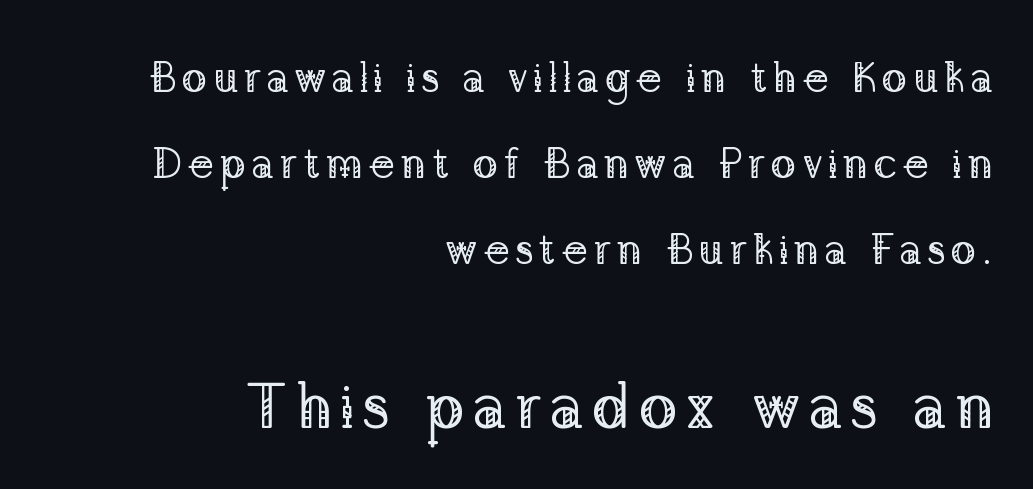
{"serif": "yes", "italic": "no", "bold": "no", "weight": "regular", "width": "normal", "stroke_contrast": "low", "x_height": "medium", "monospaced": "no", "underline": "no", "align": "right", "line_spacing": "loose", "line_spacing_ratio": 2.0, "larger_block": "second", "size_ratio": 1.51, "glyph_px": 65}
